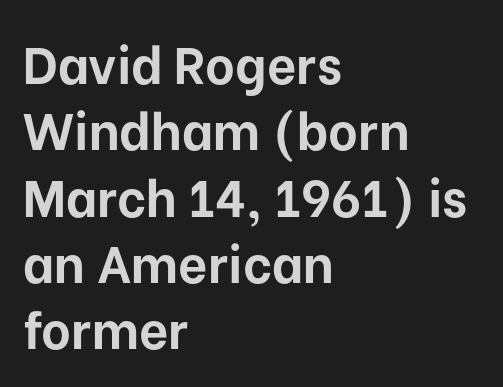
{"serif": "no", "italic": "no", "bold": "yes", "weight": "bold", "width": "normal", "stroke_contrast": "low", "x_height": "medium", "monospaced": "no", "underline": "no", "align": "left", "line_spacing": "normal", "line_spacing_ratio": 1.3, "letter_spacing": "normal", "letter_spacing_em": 0.0, "glyph_px": 51}
